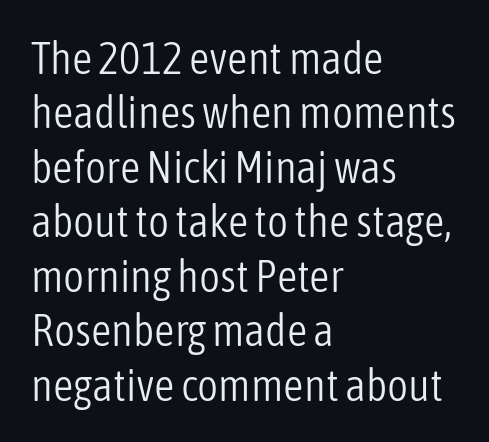
Nobody touched the tracking dial on this one. Does the lettering tilt? It doesn't — this is upright. Looks like regular typesetting: each glyph gets only the width it needs. If you drew a ruler down the left edge, every line would touch it. Descenders are the only things crossing below the line. The rendering shows plain stroke endings on the letterforms — a sans-serif design.
